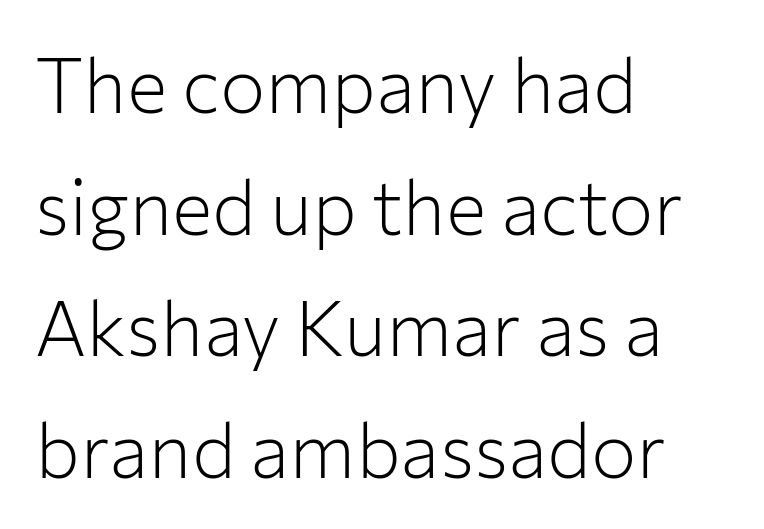
{"serif": "no", "italic": "no", "bold": "no", "weight": "light", "width": "normal", "stroke_contrast": "low", "x_height": "medium", "monospaced": "no", "underline": "no", "align": "left", "line_spacing": "normal", "line_spacing_ratio": 1.6, "letter_spacing": "normal", "letter_spacing_em": 0.0, "glyph_px": 76}
